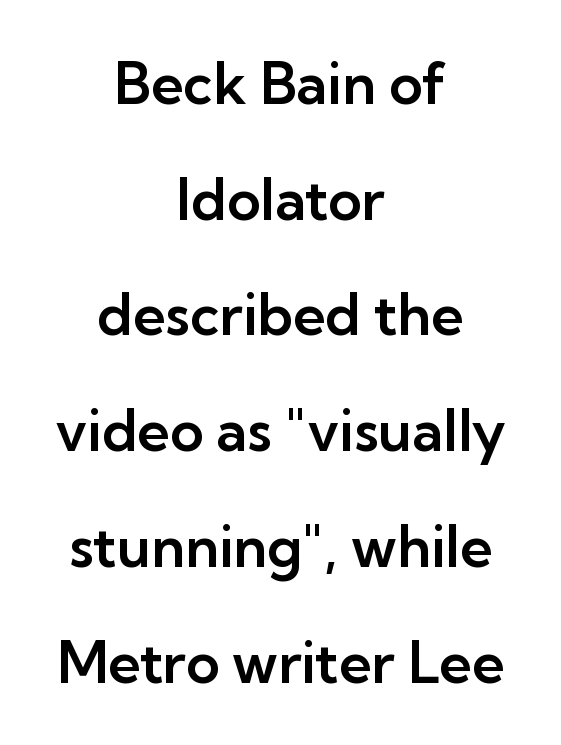
{"serif": "no", "italic": "no", "width": "normal", "stroke_contrast": "low", "x_height": "medium", "monospaced": "no", "underline": "no", "align": "center", "line_spacing": "loose", "line_spacing_ratio": 2.03, "letter_spacing": "normal", "letter_spacing_em": 0.0, "glyph_px": 57}
